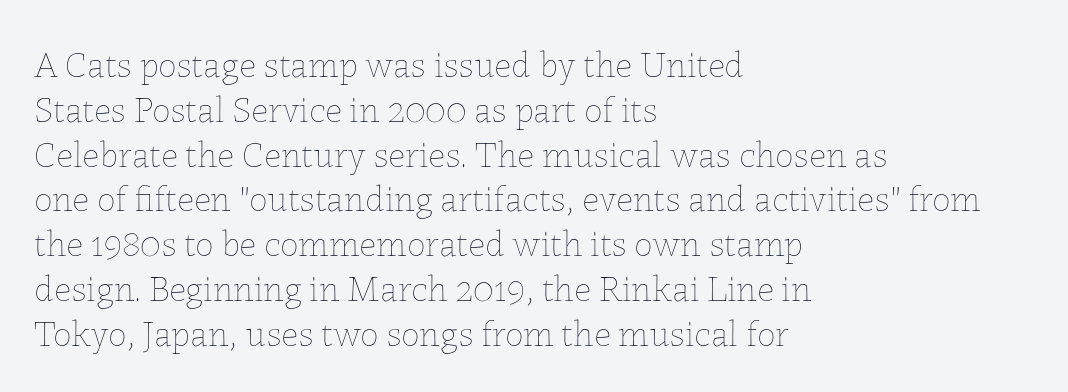
{"italic": "no", "bold": "no", "weight": "thin", "width": "normal", "stroke_contrast": "low", "x_height": "medium", "monospaced": "no", "underline": "no", "align": "left", "line_spacing_ratio": 1.21, "letter_spacing": "normal", "letter_spacing_em": 0.0, "glyph_px": 37}
